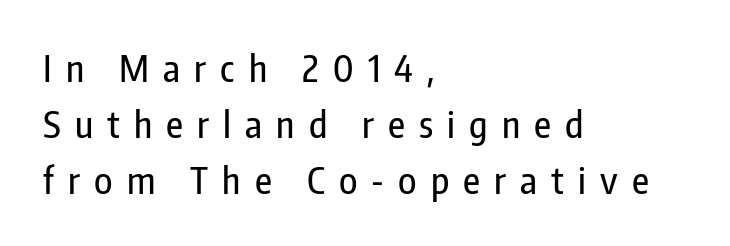
Every row of glyphs begins at an identical x-position on the left. Does extra space separate the letters? Yes, quite a lot of it. Is there much room between lines? A standard amount, neither cramped nor airy. Looks like regular typesetting: each glyph gets only the width it needs. Is this a sans? Yes — the strokes have no serifs.
